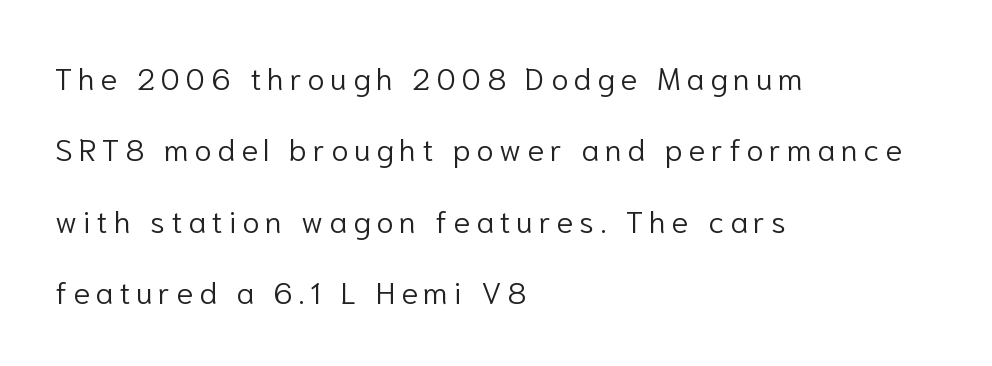
Q: Is the text bold? A: No.
Q: Is the text italic (slanted)? A: No, it is upright.
Q: Is the typeface a serif or a sans-serif typeface? A: Sans-serif.
Q: Is the text underlined? A: No.
Q: How is the paragraph aligned? A: Left-aligned.
Q: Is the spacing between lines tight, normal or loose? A: Loose.
Q: Width (condensed, normal, or wide)? A: Normal.
Q: Stroke contrast? A: Low.
Q: x-height? A: Medium.
Q: Monospaced? A: No.
